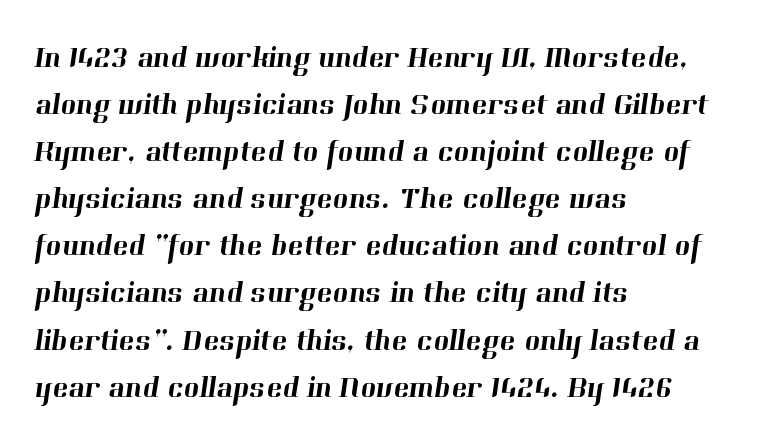
Q: Is the typeface a serif or a sans-serif typeface? A: Serif.
Q: Is the text underlined? A: No.
Q: How is the paragraph aligned? A: Left-aligned.
Q: Is the spacing between letters normal or unusually wide? A: Normal.
Q: Is the spacing between lines tight, normal or loose? A: Normal.
Q: Width (condensed, normal, or wide)? A: Normal.
Q: Stroke contrast? A: High.
Q: x-height? A: Medium.
Q: Monospaced? A: No.
